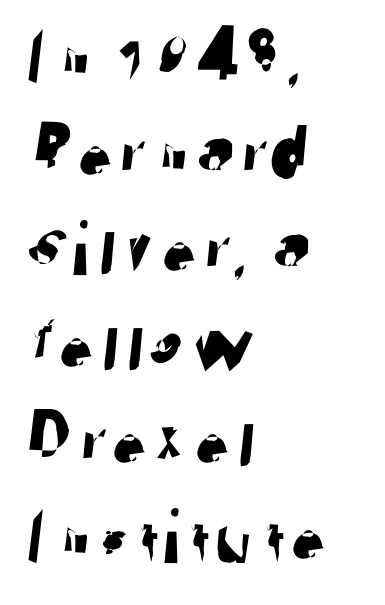
This rendering employs a face without finishing strokes, i.e., a sans-serif. Is the block centered? No — it sits flush against the left margin. Plain, unruled lines of type. Think of a printed novel: that variable character pitch is what you see here.
